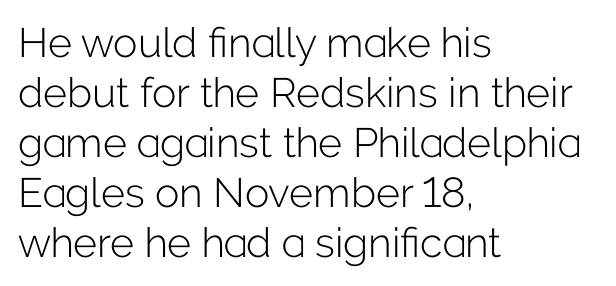
{"serif": "no", "italic": "no", "bold": "no", "weight": "light", "width": "normal", "stroke_contrast": "low", "x_height": "medium", "monospaced": "no", "underline": "no", "align": "left", "line_spacing_ratio": 1.22, "letter_spacing": "normal", "letter_spacing_em": 0.0, "glyph_px": 41}
